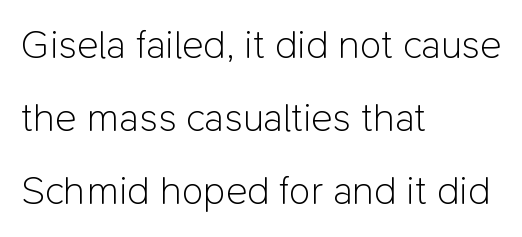
The image shows 40 px light sans-serif type, upright; set left-aligned, line spacing 1.83x, normal letter spacing, not underlined; low stroke contrast and a medium x-height.
